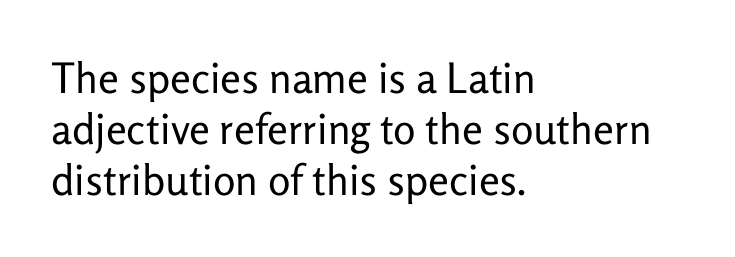
{"serif": "no", "italic": "no", "bold": "no", "weight": "regular", "width": "normal", "stroke_contrast": "low", "x_height": "medium", "monospaced": "no", "underline": "no", "align": "left", "line_spacing_ratio": 1.22, "letter_spacing": "normal", "letter_spacing_em": 0.0, "glyph_px": 42}
